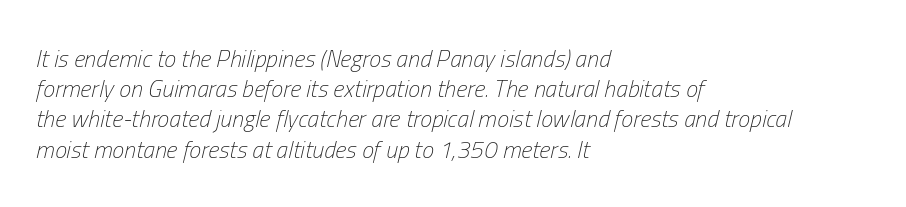
Yep, that's italic — everything's leaning. No chunkiness to these letters — they're not bold. This block has exactly the height ordinary leading produces. The string is rendered with underlining switched off.
